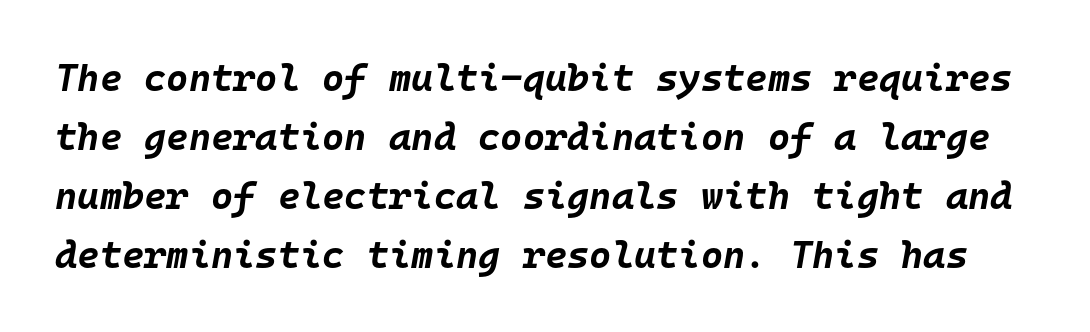
The image shows 38 px bold type, italic (leaning right), monospaced; set normal line spacing (1.55x), normal letter spacing, not underlined; low stroke contrast and a large x-height.
